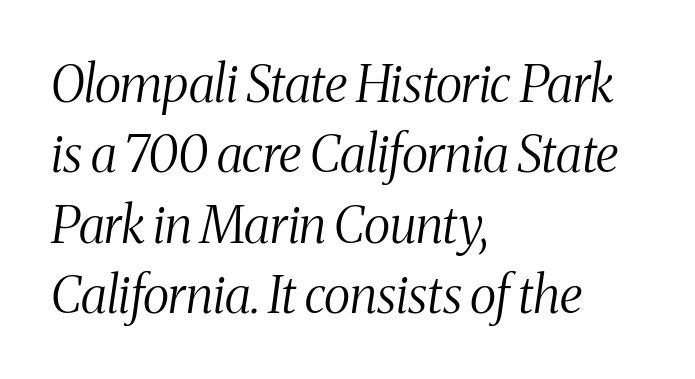
The image shows 51 px light, condensed serif type, italic (leaning right); set left-aligned, normal line spacing (1.38x), normal letter spacing, not underlined; medium stroke contrast and a medium x-height.
